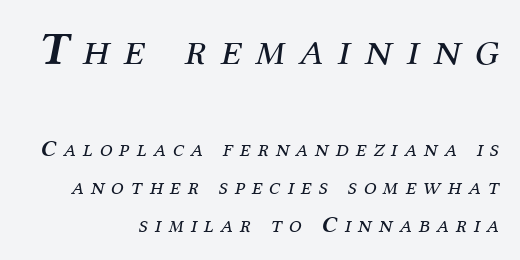
{"serif": "yes", "italic": "yes", "lean": "right", "slant_degrees": 12, "bold": "no", "weight": "regular", "width": "normal", "stroke_contrast": "medium", "x_height": "medium", "monospaced": "no", "underline": "no", "align": "right", "line_spacing": "normal", "line_spacing_ratio": 1.65, "letter_spacing": "wide", "letter_spacing_em": 0.31, "larger_block": "first", "size_ratio": 2.0, "glyph_px": 46}
